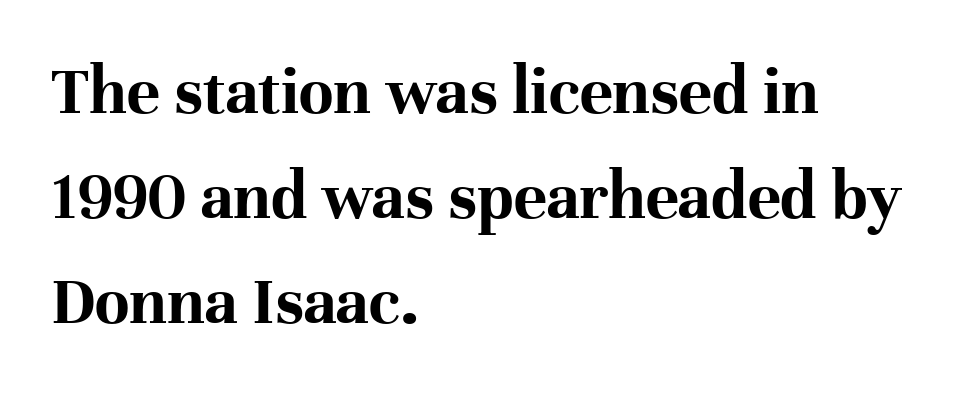
{"serif": "yes", "italic": "no", "bold": "yes", "weight": "bold", "width": "normal", "stroke_contrast": "high", "x_height": "medium", "monospaced": "no", "underline": "no", "align": "left", "line_spacing": "normal", "line_spacing_ratio": 1.5, "letter_spacing": "normal", "letter_spacing_em": 0.0, "glyph_px": 70}
